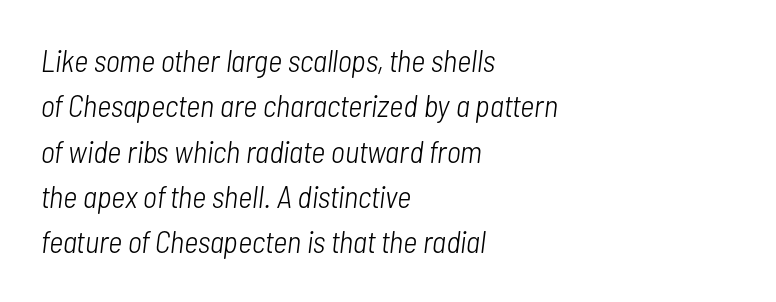
{"italic": "yes", "lean": "right", "slant_degrees": 7, "bold": "no", "weight": "light", "width": "condensed", "stroke_contrast": "low", "x_height": "medium", "monospaced": "no", "underline": "no", "align": "left", "line_spacing": "normal", "line_spacing_ratio": 1.46, "letter_spacing": "normal", "letter_spacing_em": 0.0, "glyph_px": 31}
